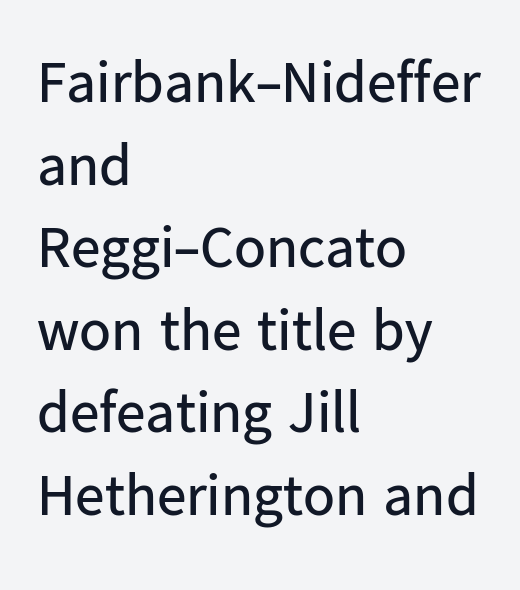
Q: Is the text bold? A: No.
Q: Is the text italic (slanted)? A: No, it is upright.
Q: Is the typeface a serif or a sans-serif typeface? A: Sans-serif.
Q: Is the text underlined? A: No.
Q: How is the paragraph aligned? A: Left-aligned.
Q: Is the spacing between letters normal or unusually wide? A: Normal.
Q: Is the spacing between lines tight, normal or loose? A: Normal.
Q: Width (condensed, normal, or wide)? A: Normal.
Q: Stroke contrast? A: Low.
Q: x-height? A: Medium.
Q: Monospaced? A: No.
